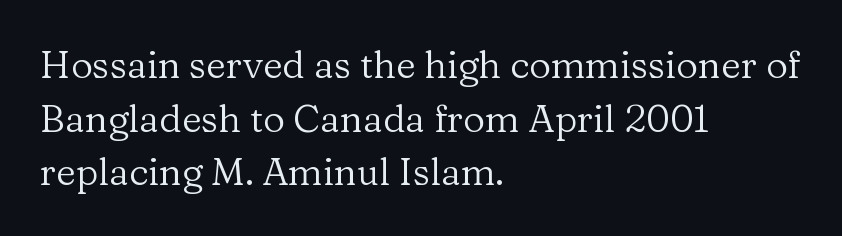
{"serif": "yes", "italic": "no", "bold": "no", "weight": "regular", "width": "normal", "stroke_contrast": "low", "x_height": "medium", "monospaced": "no", "underline": "no", "align": "left", "line_spacing": "normal", "line_spacing_ratio": 1.41, "letter_spacing": "normal", "letter_spacing_em": 0.0, "glyph_px": 38}
